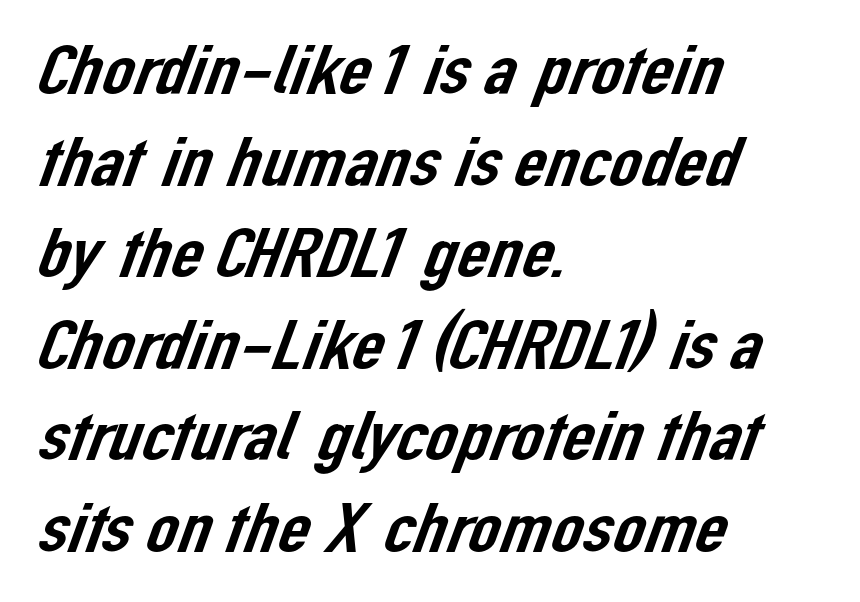
{"serif": "no", "width": "normal", "stroke_contrast": "low", "x_height": "medium", "monospaced": "no", "underline": "no", "align": "left", "line_spacing": "normal", "line_spacing_ratio": 1.29, "letter_spacing": "normal", "letter_spacing_em": 0.0, "glyph_px": 71}
